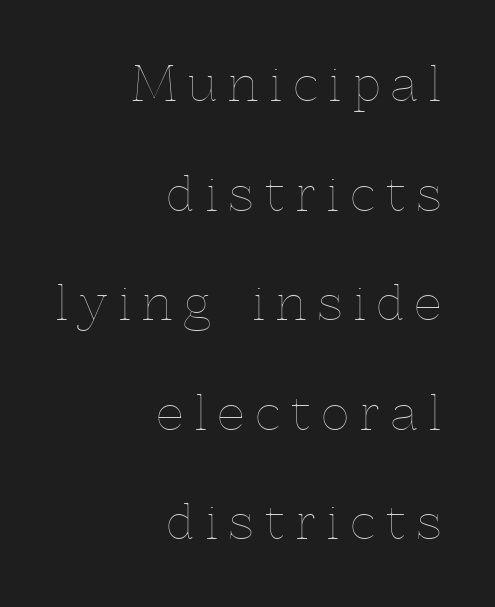
Successive baselines arrive slowly, with a big drop between each. Posture: vertical. You could only call the tracking loose — the letters float apart. This sample has the flowing, uneven cadence of proportional lettering.
